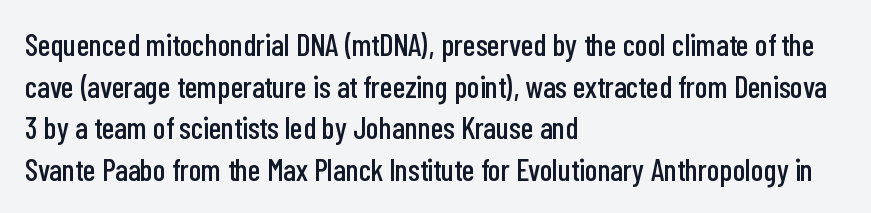
Q: Is the text italic (slanted)? A: No, it is upright.
Q: Is the typeface a serif or a sans-serif typeface? A: Sans-serif.
Q: Is the text underlined? A: No.
Q: How is the paragraph aligned? A: Left-aligned.
Q: Is the spacing between letters normal or unusually wide? A: Normal.
Q: Is the spacing between lines tight, normal or loose? A: Normal.
Q: Width (condensed, normal, or wide)? A: Condensed.
Q: Stroke contrast? A: Low.
Q: x-height? A: Medium.
Q: Monospaced? A: No.
